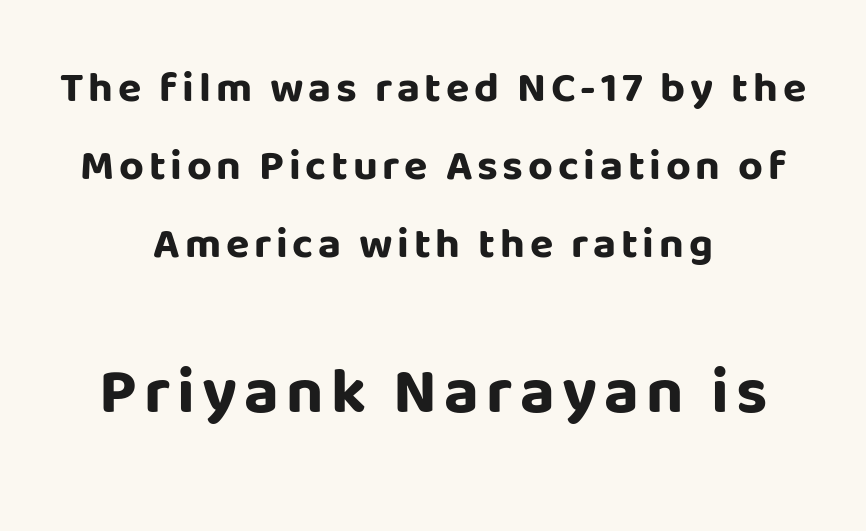
{"serif": "no", "italic": "no", "bold": "yes", "weight": "bold", "width": "normal", "stroke_contrast": "low", "x_height": "large", "monospaced": "no", "underline": "no", "align": "center", "line_spacing_ratio": 1.81, "larger_block": "second", "size_ratio": 1.51, "glyph_px": 65}
